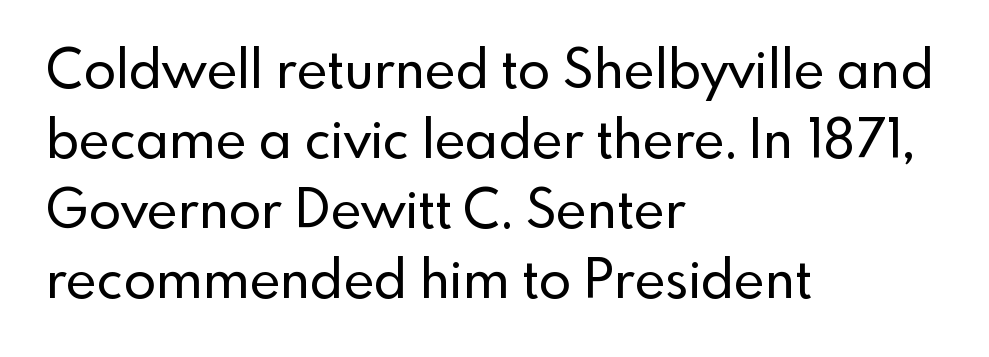
The image shows 53 px sans-serif type, upright; set left-aligned, normal line spacing (1.32x), normal letter spacing, not underlined; a small x-height.
